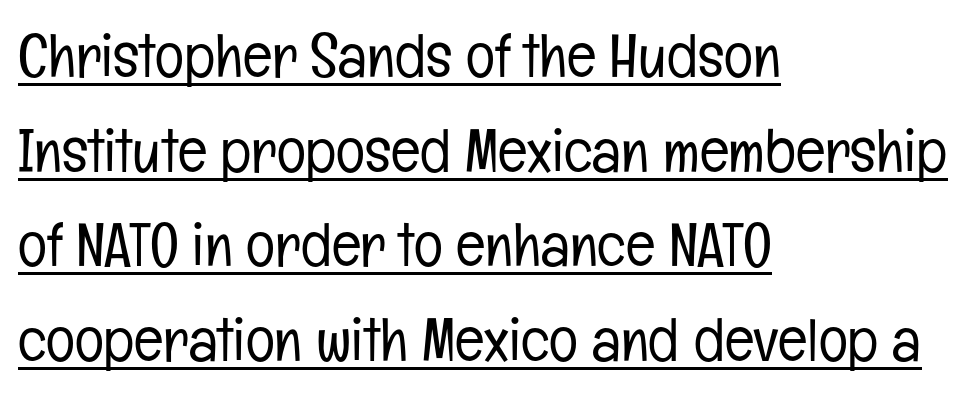
{"serif": "no", "italic": "no", "bold": "no", "weight": "light", "width": "condensed", "stroke_contrast": "low", "x_height": "medium", "monospaced": "no", "underline": "yes", "align": "left", "line_spacing": "normal", "line_spacing_ratio": 1.55, "letter_spacing": "normal", "letter_spacing_em": 0.0, "glyph_px": 61}
